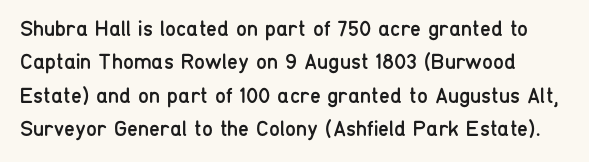
Q: Is the text bold? A: No.
Q: Is the text italic (slanted)? A: No, it is upright.
Q: Is the text underlined? A: No.
Q: Is the spacing between letters normal or unusually wide? A: Normal.
Q: Is the spacing between lines tight, normal or loose? A: Normal.
